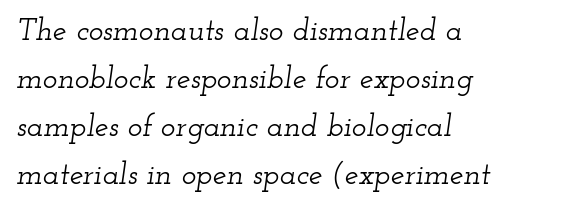
The image shows 31 px wide serif type, italic (leaning right); set left-aligned, normal line spacing (1.55x), normal letter spacing, not underlined; low stroke contrast and a small x-height.
